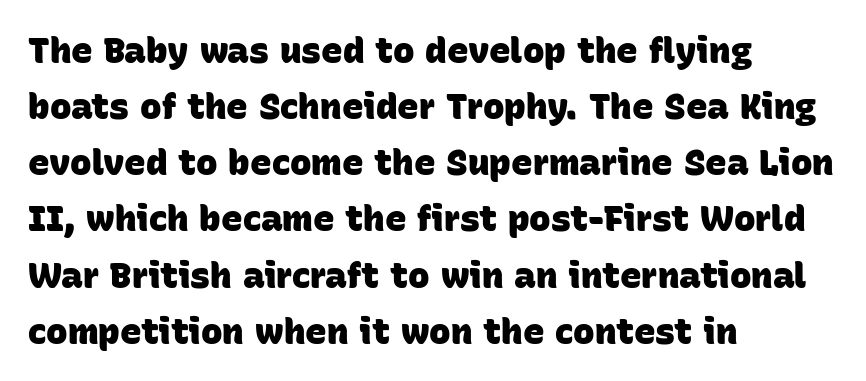
Descenders hang freely into open space. Do the characters align in a grid? No, the font is proportional. This is sans-serif lettering, the kind often seen on screens and signage. Nothing unusual about the tracking: characters are spaced as the font intends.
